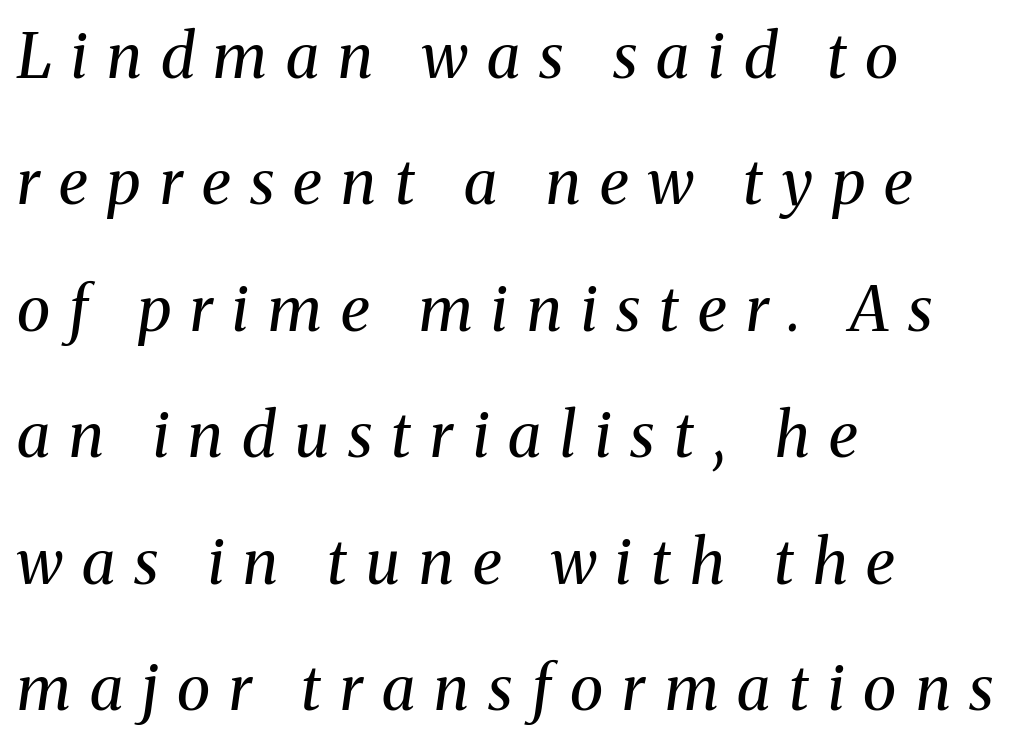
Q: Is the text bold? A: No.
Q: Is the text italic (slanted)? A: Yes, it leans right by about 8 degrees.
Q: Is the typeface a serif or a sans-serif typeface? A: Serif.
Q: Is the text underlined? A: No.
Q: How is the paragraph aligned? A: Left-aligned.
Q: Is the spacing between letters normal or unusually wide? A: Unusually wide.
Q: Is the spacing between lines tight, normal or loose? A: Loose.
Q: Width (condensed, normal, or wide)? A: Normal.
Q: Stroke contrast? A: Medium.
Q: x-height? A: Medium.
Q: Monospaced? A: No.
